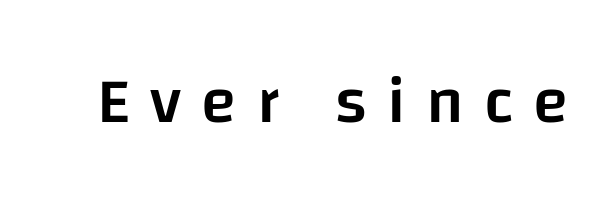
The image shows 65 px semibold sans-serif type, upright; set unusually wide letter spacing (+0.31 em), not underlined; low stroke contrast and a large x-height.
